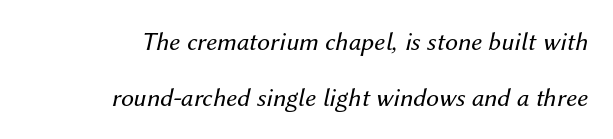
{"italic": "yes", "lean": "right", "slant_degrees": 12, "bold": "no", "underline": "no", "align": "right", "line_spacing": "loose", "line_spacing_ratio": 2.15, "letter_spacing": "normal", "letter_spacing_em": 0.0, "glyph_px": 26}
